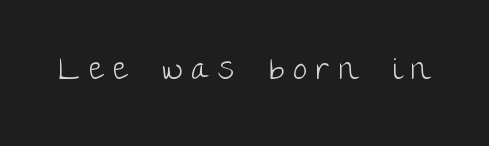
Q: Is the text bold? A: No.
Q: Is the text italic (slanted)? A: No, it is upright.
Q: Is the typeface a serif or a sans-serif typeface? A: Sans-serif.
Q: Is the text underlined? A: No.
Q: Is the spacing between letters normal or unusually wide? A: Unusually wide.
Q: Width (condensed, normal, or wide)? A: Normal.
Q: Stroke contrast? A: Low.
Q: x-height? A: Large.
Q: Monospaced? A: No.
